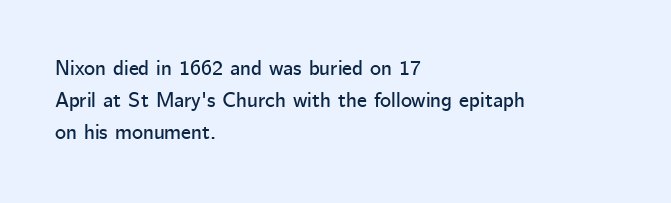
Q: Is the text italic (slanted)? A: No, it is upright.
Q: Is the text underlined? A: No.
Q: How is the paragraph aligned? A: Left-aligned.
Q: Is the spacing between letters normal or unusually wide? A: Normal.
Q: Is the spacing between lines tight, normal or loose? A: Normal.
